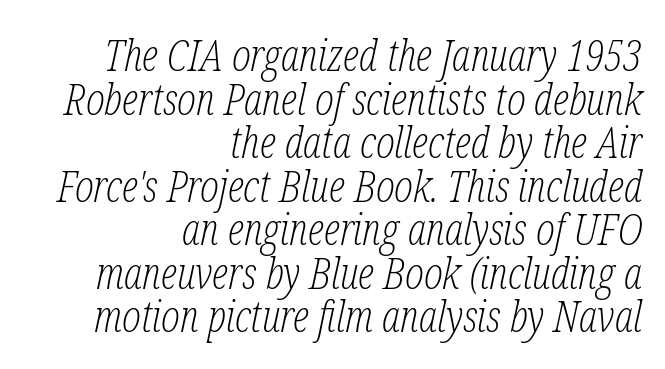
The image shows 44 px light, condensed serif type, italic (leaning right); set right-aligned, tight line spacing (0.99x), normal letter spacing, not underlined; low stroke contrast and a medium x-height.
